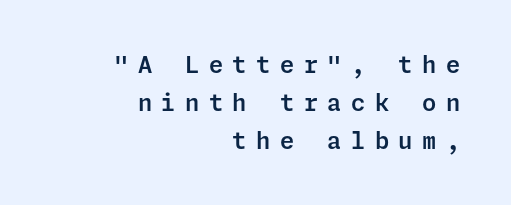
The image shows 23 px text type, upright; set right-aligned, normal line spacing (1.65x), unusually wide letter spacing (+0.41 em), not underlined.
